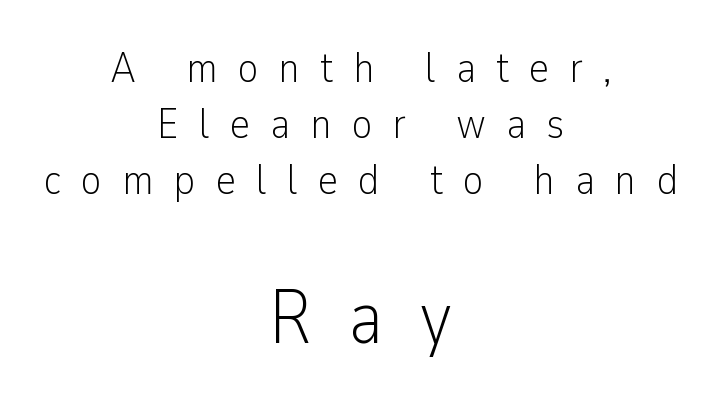
{"serif": "no", "italic": "no", "bold": "no", "weight": "light", "width": "condensed", "stroke_contrast": "low", "x_height": "medium", "monospaced": "no", "underline": "no", "align": "center", "line_spacing": "normal", "line_spacing_ratio": 1.3, "letter_spacing": "wide", "letter_spacing_em": 0.47, "larger_block": "second", "size_ratio": 1.77, "glyph_px": 76}
